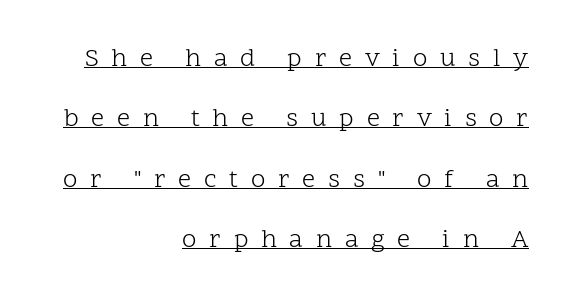
Q: Is the text bold? A: No.
Q: Is the text italic (slanted)? A: No, it is upright.
Q: Is the text underlined? A: Yes.
Q: How is the paragraph aligned? A: Right-aligned.
Q: Is the spacing between letters normal or unusually wide? A: Unusually wide.
Q: Is the spacing between lines tight, normal or loose? A: Loose.
